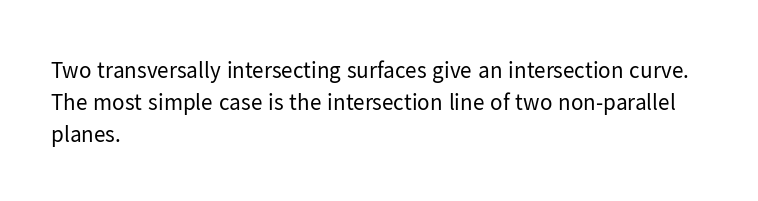
Caption: standard tracking, unaltered. Does the leading feel generous? No, just average. The lines are quadded left. Check the space under the baseline: it is left empty.
